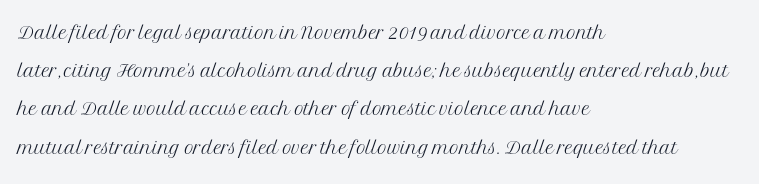
The vertical gap from one line to the next is medium. Quick note: underline off. The characters are drawn with everyday or finer stroke widths. Caption: multi-line text, flush left, ragged right.
